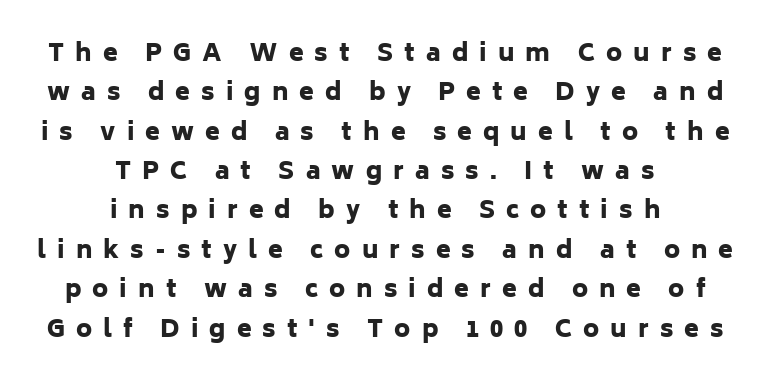
{"italic": "no", "bold": "yes", "underline": "no", "align": "center", "line_spacing": "normal", "line_spacing_ratio": 1.64, "letter_spacing": "wide", "letter_spacing_em": 0.46, "glyph_px": 24}
